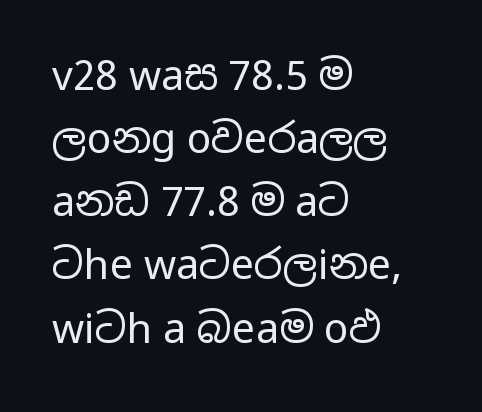
The image shows 41 px regular-weight, wide sans-serif type, upright; set left-aligned, normal line spacing (1.54x), normal letter spacing, not underlined; low stroke contrast and a medium x-height.
